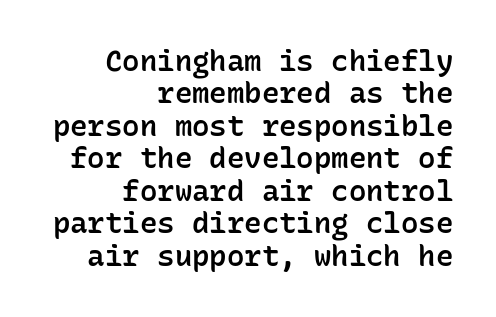
Q: Is the text bold? A: Semi-bold.
Q: Is the text italic (slanted)? A: No, it is upright.
Q: Is the typeface a serif or a sans-serif typeface? A: Sans-serif.
Q: Is the text underlined? A: No.
Q: How is the paragraph aligned? A: Right-aligned.
Q: Is the spacing between letters normal or unusually wide? A: Normal.
Q: Is the spacing between lines tight, normal or loose? A: Tight.
Q: Width (condensed, normal, or wide)? A: Normal.
Q: Stroke contrast? A: Low.
Q: x-height? A: Medium.
Q: Monospaced? A: Yes.
